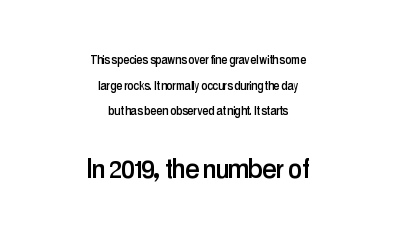
The foot of each line stays bare and open. Each letter keeps its own natural width here, so spacing adapts to shape. Every character sits straight up, as roman type does. These lines keep a tight, regular rhythm from letter to letter. Note: smaller setting up top, larger setting below.
